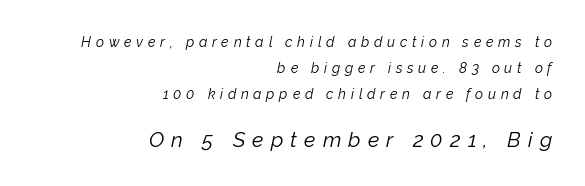
{"italic": "yes", "lean": "right", "slant_degrees": 12, "bold": "no", "underline": "no", "align": "right", "line_spacing_ratio": 1.85, "letter_spacing": "wide", "letter_spacing_em": 0.34, "larger_block": "second", "size_ratio": 1.5, "glyph_px": 21}
